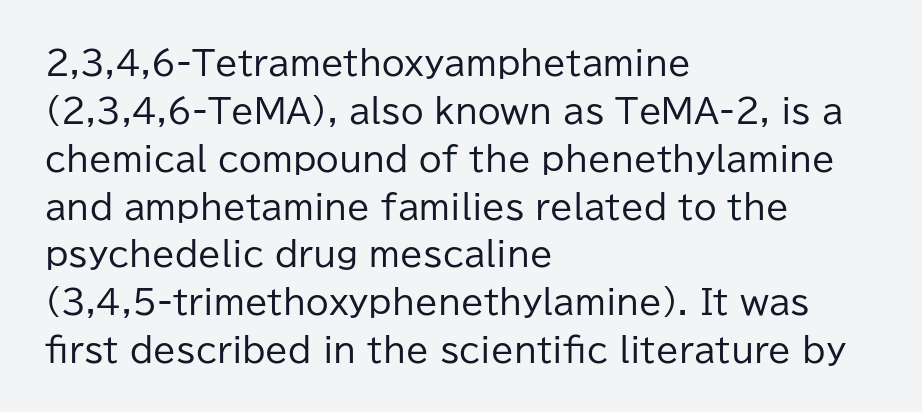
Casual observation: everything's shoved over to the left. Classification — sans serif. The typography opts for an upright posture over an oblique one. Here the designer chose a conventional face with non-uniform glyph widths. The rendering uses a moderate line-height, typical for paragraphs.
